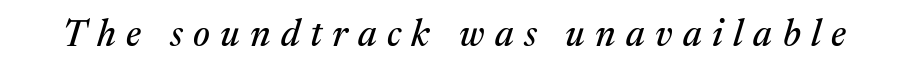
The image shows 37 px serif type, italic (leaning right); set unusually wide letter spacing (+0.28 em), not underlined; medium stroke contrast and a medium x-height.
